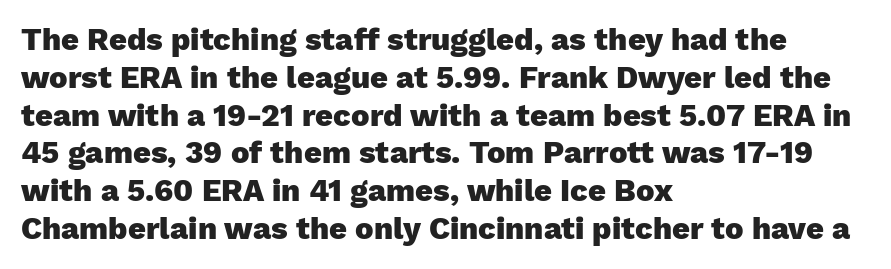
The image shows 31 px heavy sans-serif type, upright; set left-aligned, line spacing 1.22x, normal letter spacing, not underlined; low stroke contrast and a medium x-height.
